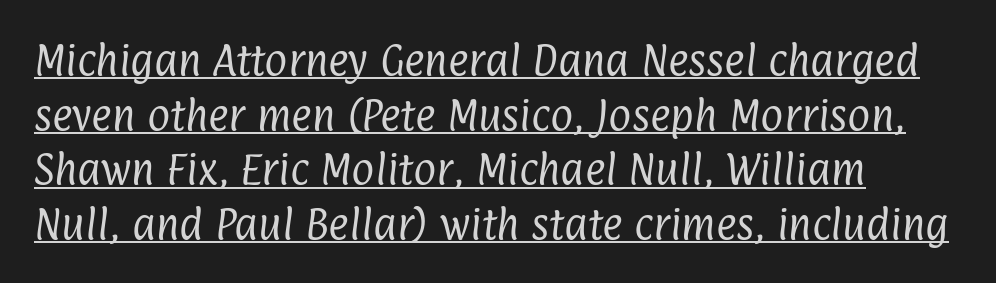
The image shows 35 px regular-weight, condensed sans-serif type; set left-aligned, normal line spacing (1.56x), normal letter spacing, underlined; low stroke contrast and a medium x-height.
